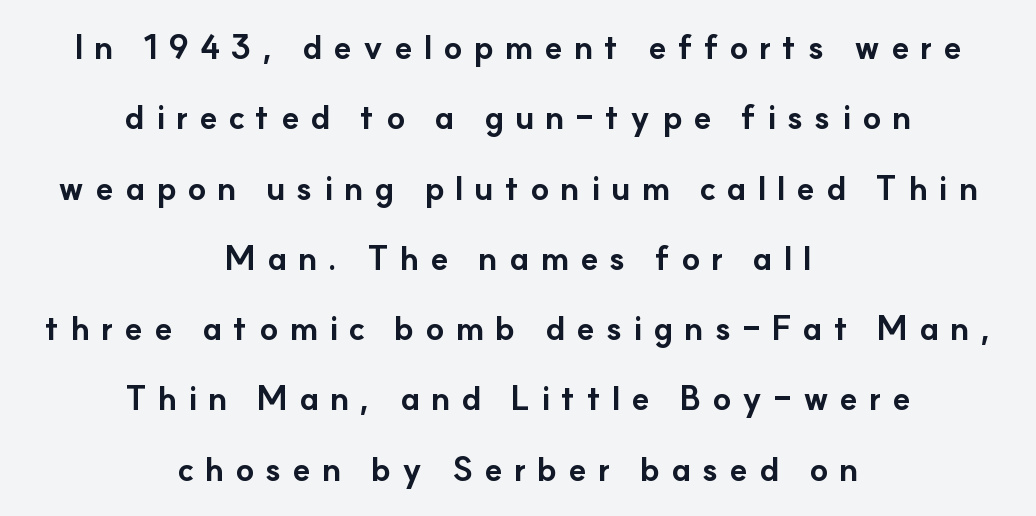
Q: Is the text bold? A: Yes.
Q: Is the text italic (slanted)? A: No, it is upright.
Q: Is the typeface a serif or a sans-serif typeface? A: Sans-serif.
Q: Is the text underlined? A: No.
Q: How is the paragraph aligned? A: Centered.
Q: Is the spacing between letters normal or unusually wide? A: Unusually wide.
Q: Is the spacing between lines tight, normal or loose? A: Loose.
Q: Width (condensed, normal, or wide)? A: Normal.
Q: Stroke contrast? A: Low.
Q: x-height? A: Small.
Q: Monospaced? A: No.
